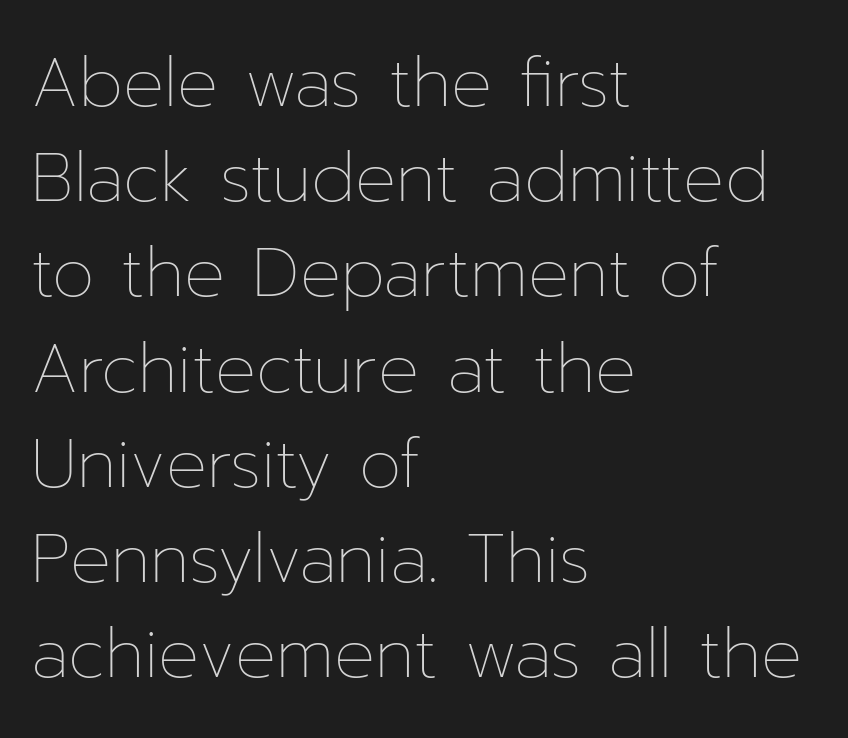
The paragraph shown leans on its left margin. Each letter keeps its own natural width here, so spacing adapts to shape. The font is comparable to plain body text, perhaps lighter. Notice how descenders clear the ascenders below comfortably — that's standard leading. When letters stand straight like this, we call the style roman or upright.
